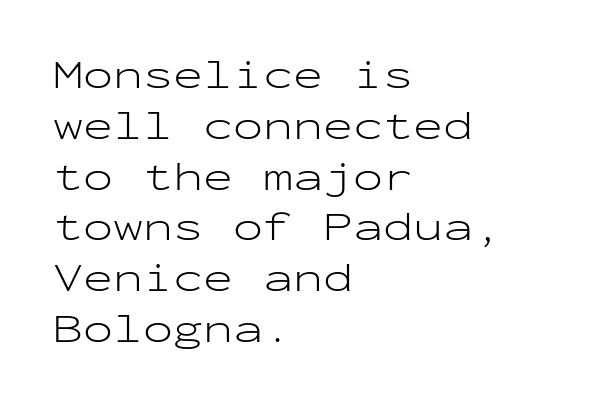
The weight tops out at a normal text grade. Lines of text with bare space underneath. It's the straight-up-and-down kind of type. The ragged edge is on the right, which tells us the setting is flush left. Here the glyphs are tracked normally, forming tight word shapes. The lines sit at an ordinary, default distance from one another.
